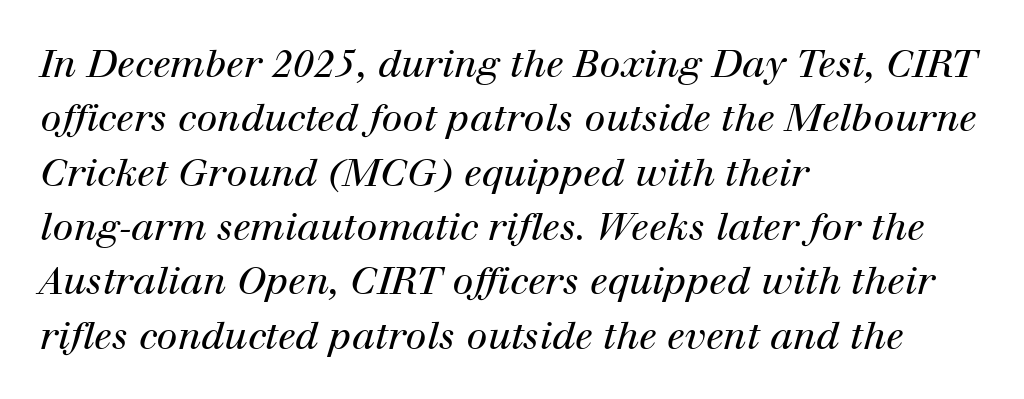
The image shows 38 px regular-weight serif type, italic (leaning right); set left-aligned, normal line spacing (1.43x), normal letter spacing, not underlined; high stroke contrast and a medium x-height.
